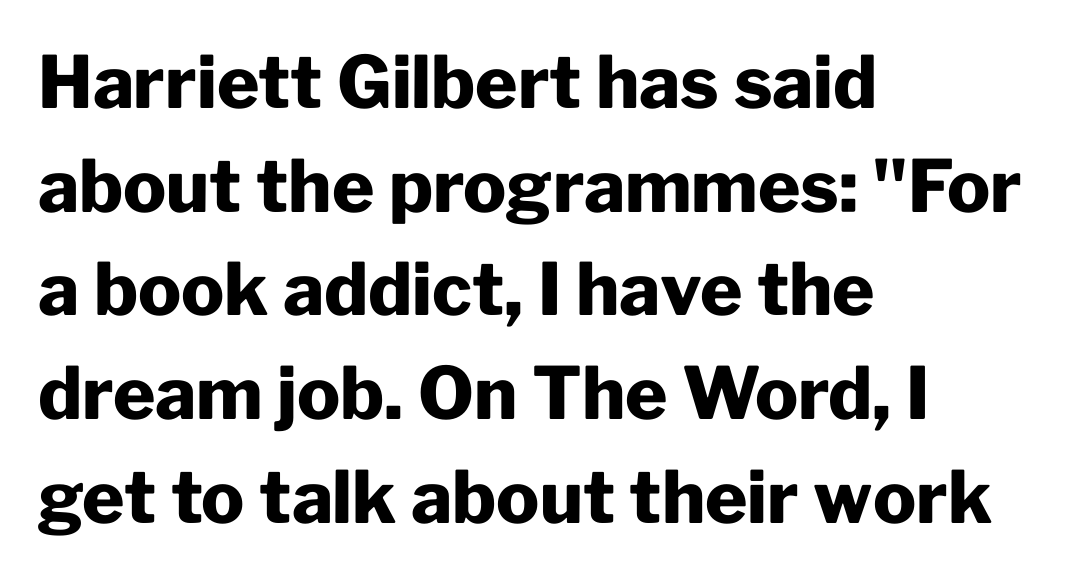
Characters follow at the spacing the type designer built in. The lettering stays uniformly vertical, giving the passage a roman look. Emphasis by weight is at full strength: bold. Do the characters align in a grid? No, the font is proportional. Caption: multi-line text, flush left, ragged right.
